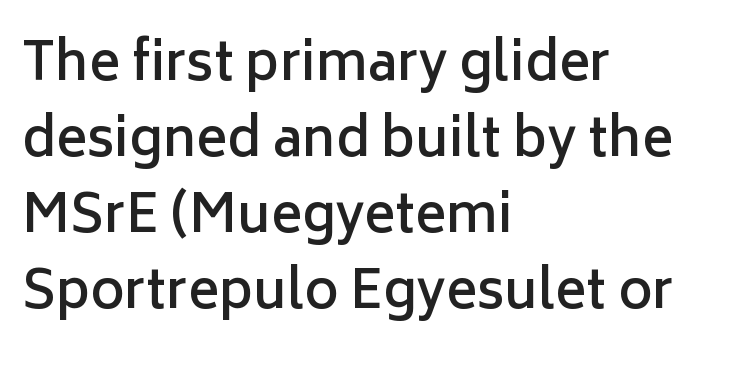
The image shows 52 px semibold sans-serif type, upright; set left-aligned, normal line spacing (1.46x), normal letter spacing, not underlined; low stroke contrast and a medium x-height.
